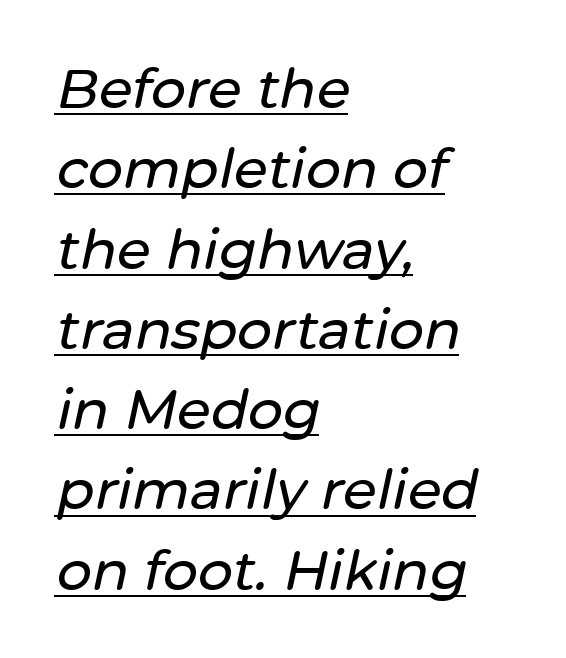
The image shows 55 px text type, italic (leaning right); set left-aligned, normal line spacing (1.46x), normal letter spacing, underlined; low stroke contrast and a medium x-height.
